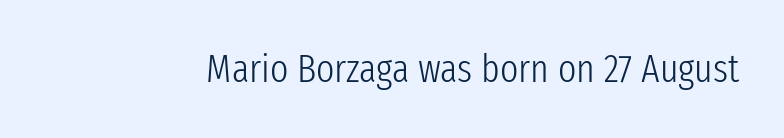
In terms of posture, this sample is upright. The tracking reads as untouched default to a designer's eye. This rendering features lettering with no underline. The passage shown is typed in a proportional face where columns would drift. This is not heavy type; no bold has been used.
